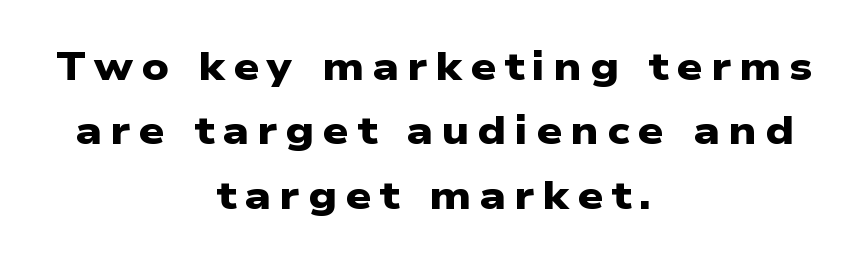
{"serif": "no", "bold": "yes", "weight": "heavy", "width": "wide", "stroke_contrast": "low", "x_height": "medium", "monospaced": "no", "underline": "no", "align": "center", "line_spacing": "normal", "line_spacing_ratio": 1.61, "letter_spacing": "wide", "letter_spacing_em": 0.21, "glyph_px": 40}
